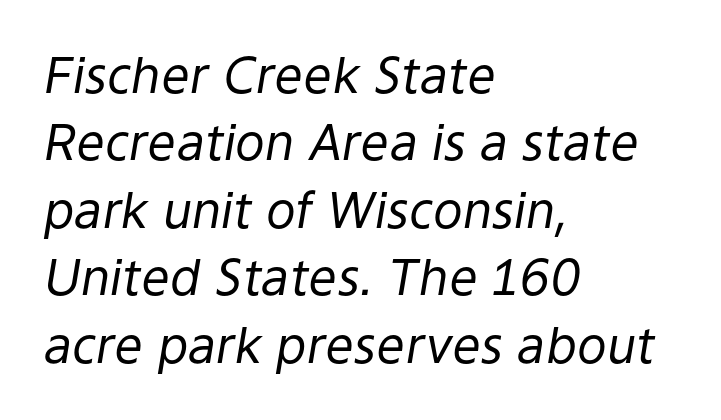
Q: Is the text bold? A: No.
Q: Is the text italic (slanted)? A: Yes, it leans right by about 9 degrees.
Q: Is the text underlined? A: No.
Q: How is the paragraph aligned? A: Left-aligned.
Q: Is the spacing between letters normal or unusually wide? A: Normal.
Q: Is the spacing between lines tight, normal or loose? A: Normal.
Q: Width (condensed, normal, or wide)? A: Normal.
Q: Stroke contrast? A: Low.
Q: x-height? A: Medium.
Q: Monospaced? A: No.
